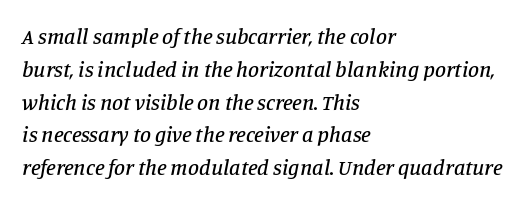
The image shows 22 px text type, italic (leaning right); set left-aligned, normal line spacing (1.49x), normal letter spacing, not underlined.
